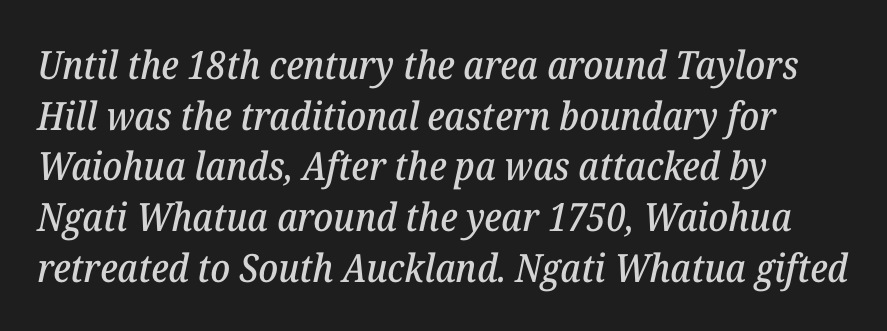
Nobody touched the tracking dial on this one. Descenders hang freely into open space. The face used here is proportionally spaced, like ordinary book or web type. It's the slanting kind of type.
